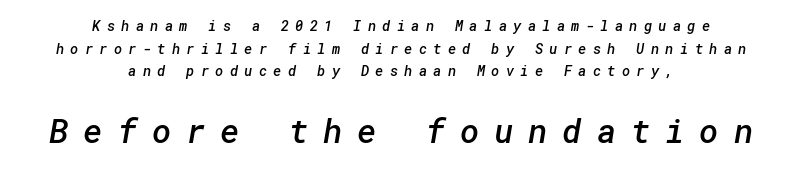
{"serif": "no", "bold": "semi", "weight": "semibold", "width": "normal", "stroke_contrast": "low", "x_height": "medium", "underline": "no", "align": "center", "line_spacing": "normal", "line_spacing_ratio": 1.61, "letter_spacing": "wide", "letter_spacing_em": 0.45, "larger_block": "second", "size_ratio": 2.36, "glyph_px": 33}
